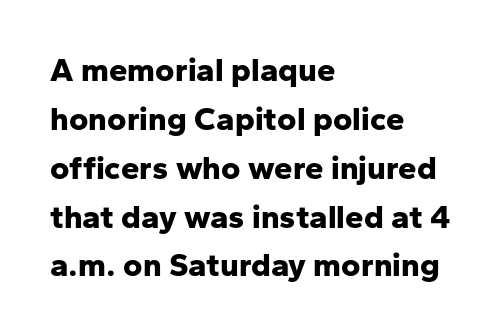
{"serif": "no", "italic": "no", "bold": "yes", "weight": "bold", "width": "normal", "stroke_contrast": "low", "x_height": "medium", "monospaced": "no", "underline": "no", "align": "left", "line_spacing": "normal", "line_spacing_ratio": 1.48, "letter_spacing": "normal", "letter_spacing_em": 0.0, "glyph_px": 33}
